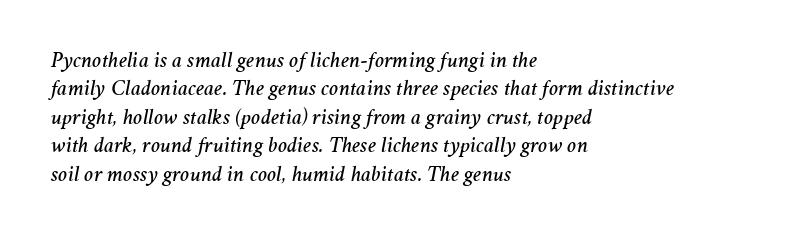
{"italic": "yes", "lean": "right", "slant_degrees": 11, "underline": "no", "align": "left", "line_spacing": "normal", "line_spacing_ratio": 1.29, "letter_spacing": "normal", "letter_spacing_em": 0.0, "glyph_px": 22}
